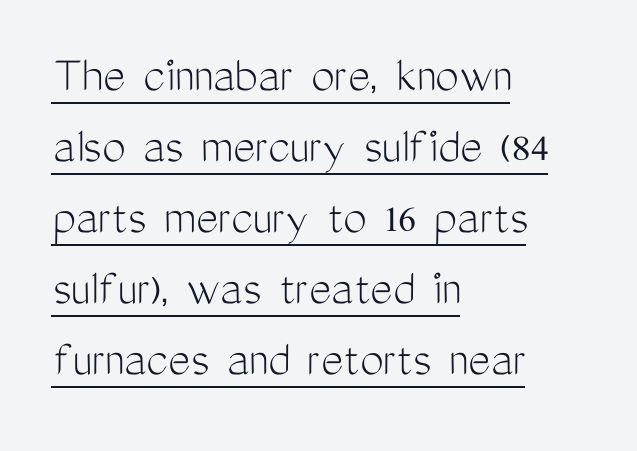
The image shows 53 px light, condensed sans-serif type, upright; set left-aligned, normal line spacing (1.34x), normal letter spacing, underlined; medium stroke contrast and a medium x-height.
